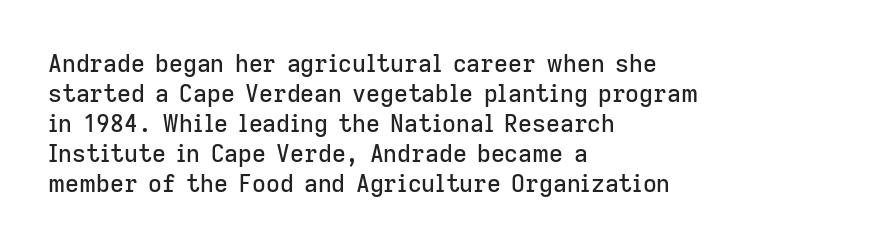
Q: Is the text italic (slanted)? A: No, it is upright.
Q: Is the text underlined? A: No.
Q: How is the paragraph aligned? A: Left-aligned.
Q: Is the spacing between letters normal or unusually wide? A: Normal.
Q: Is the spacing between lines tight, normal or loose? A: Normal.
